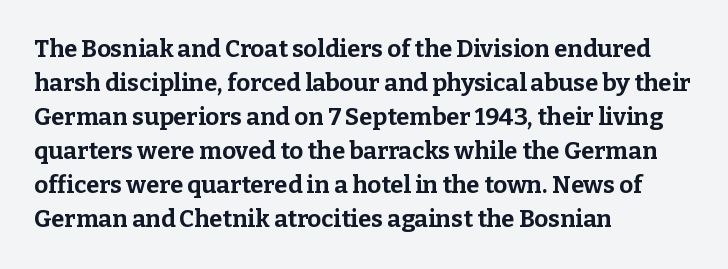
{"italic": "no", "bold": "yes", "underline": "no", "align": "left", "line_spacing": "normal", "line_spacing_ratio": 1.42, "letter_spacing": "normal", "letter_spacing_em": 0.0, "glyph_px": 24}
